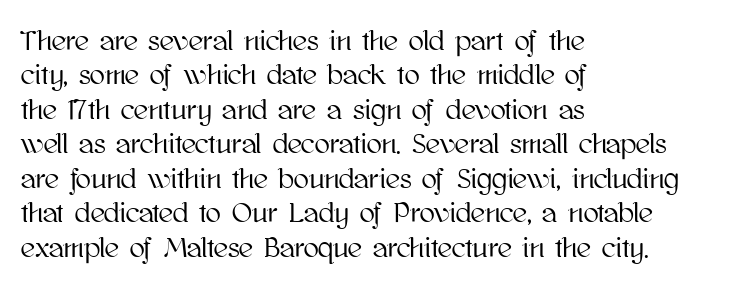
The string is rendered with underlining switched off. Is this a fixed-width face? No — the glyphs have proportional, varying widths. This rendering uses left alignment, leaving the right contour irregular. Characters remain perfectly vertical along every line.
